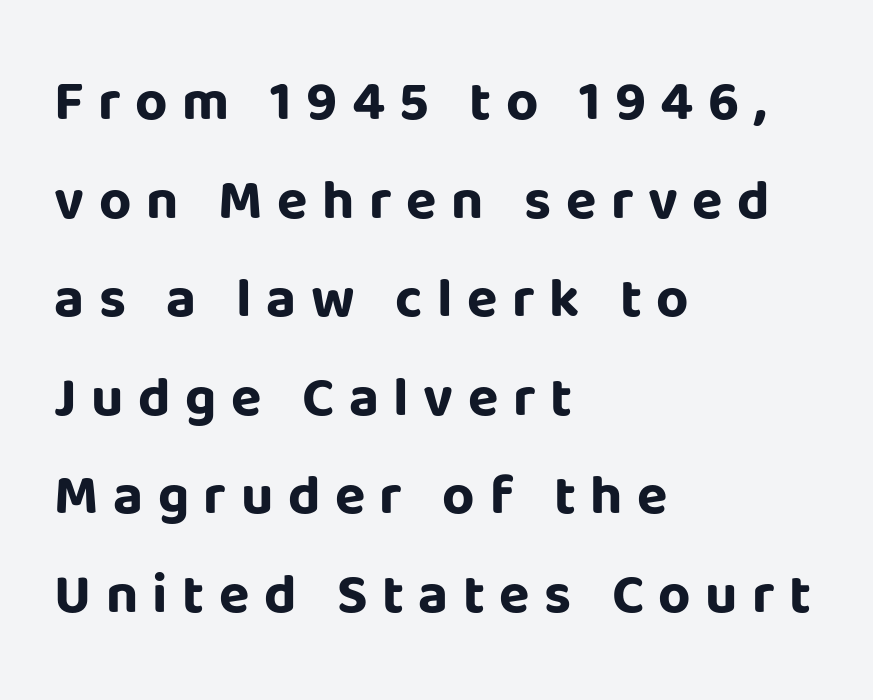
Is this a fixed-width face? No — the glyphs have proportional, varying widths. Look at the bottom of the vertical strokes: they stop flat, with no serifs. Designer's note — italics off, roman on. Emphasis by weight is at full strength: bold.
